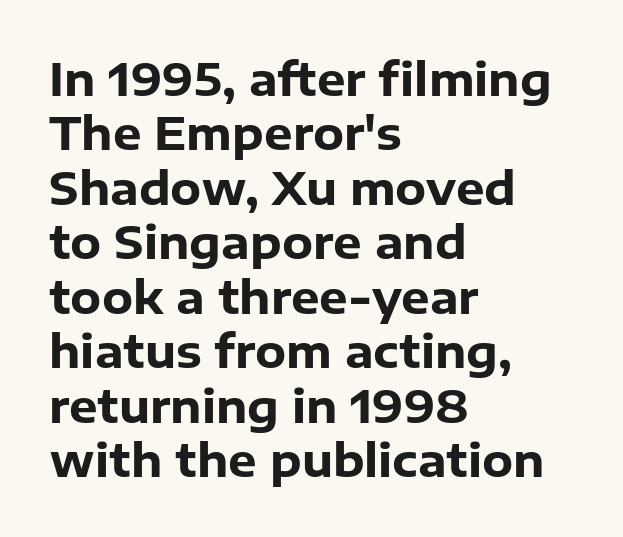
{"serif": "no", "italic": "no", "bold": "yes", "weight": "heavy", "width": "normal", "stroke_contrast": "low", "x_height": "medium", "monospaced": "no", "underline": "no", "align": "left", "line_spacing_ratio": 1.21, "letter_spacing": "normal", "letter_spacing_em": 0.0, "glyph_px": 45}
